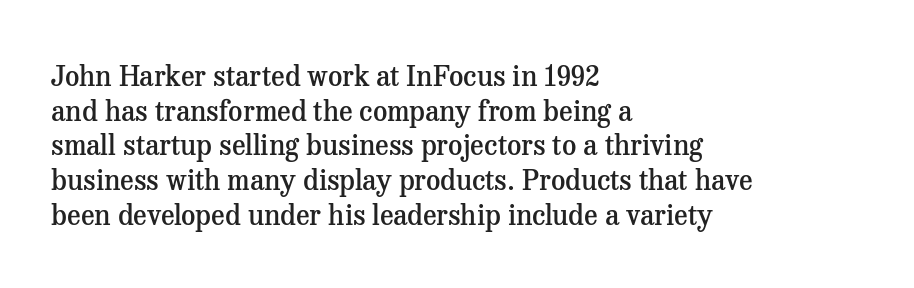
The image shows 28 px semibold serif type, upright; set left-aligned, line spacing 1.24x, normal letter spacing, not underlined; medium stroke contrast and a medium x-height.
